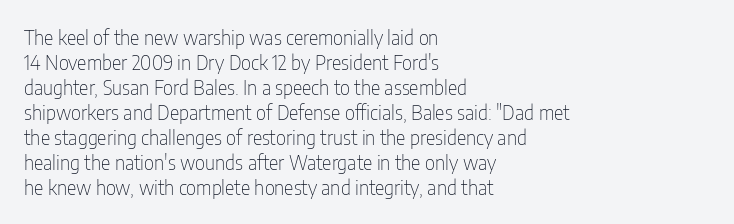
The image shows 20 px text type, upright; set left-aligned, normal line spacing (1.25x), normal letter spacing, not underlined.
